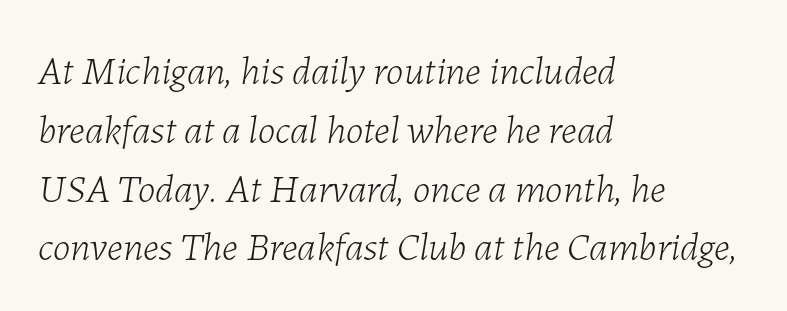
{"italic": "yes", "lean": "right", "slant_degrees": 7, "bold": "no", "weight": "light", "width": "normal", "stroke_contrast": "low", "x_height": "medium", "monospaced": "no", "underline": "no", "align": "left", "line_spacing": "normal", "line_spacing_ratio": 1.47, "letter_spacing": "normal", "letter_spacing_em": 0.0, "glyph_px": 40}
